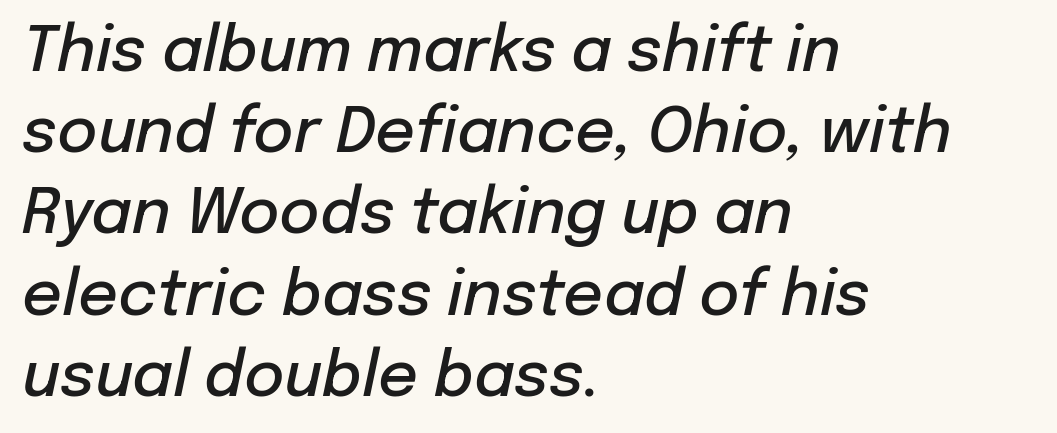
Descender tails drop into unmarked territory. Reading down the block, your eye returns to a fixed left position each line. A typesetter would call this proportional, since set widths differ per character. The rendering keeps characters at their native spacing.
